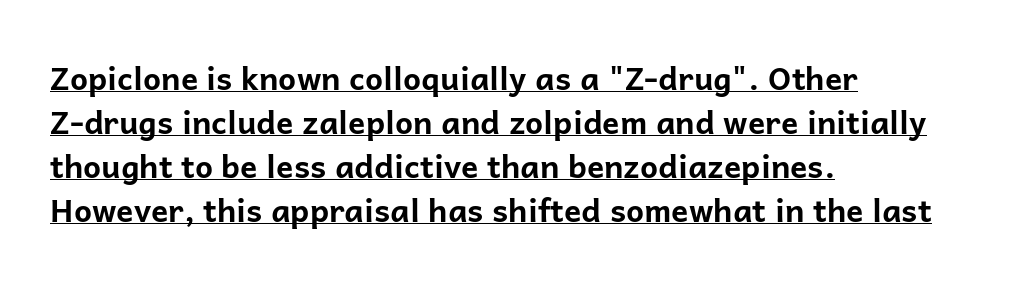
The image shows 32 px bold sans-serif type, upright; set left-aligned, normal line spacing (1.37x), normal letter spacing, underlined; low stroke contrast and a medium x-height.
